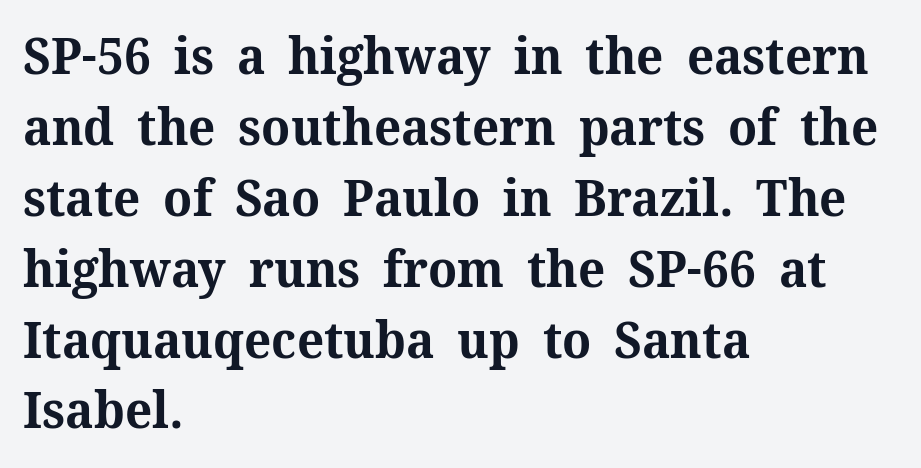
This block has exactly the height ordinary leading produces. Short note: letters normally spaced. A typesetter would label this face a serif. In CSS terms this would be text-align: left.
